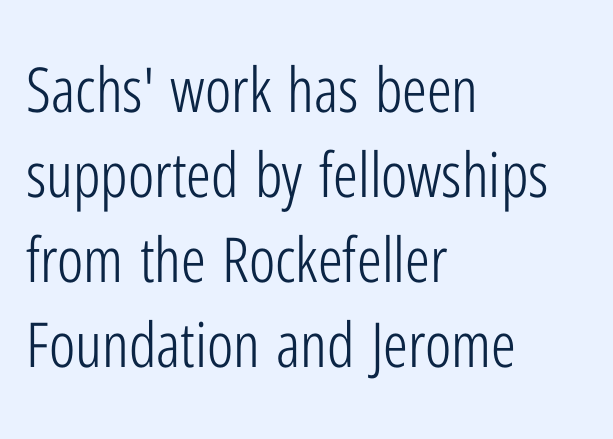
This sample has the flowing, uneven cadence of proportional lettering. The typeface chosen for these lines omits serifs. All the whitespace from short lines collects on the right. Caption: standard tracking, unaltered. Interline gaps are of average width in this sample. Heft: none added — not bold.
